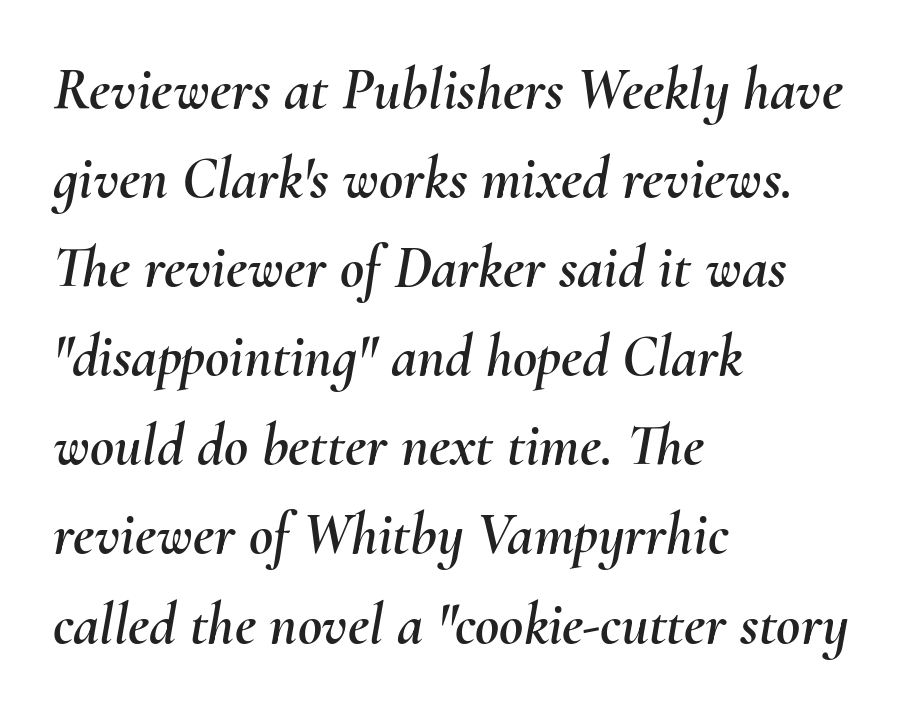
Q: Is the text italic (slanted)? A: Yes, it leans right by about 10 degrees.
Q: Is the text underlined? A: No.
Q: How is the paragraph aligned? A: Left-aligned.
Q: Is the spacing between letters normal or unusually wide? A: Normal.
Q: Is the spacing between lines tight, normal or loose? A: Normal.
Q: Width (condensed, normal, or wide)? A: Normal.
Q: Stroke contrast? A: Medium.
Q: x-height? A: Small.
Q: Monospaced? A: No.
